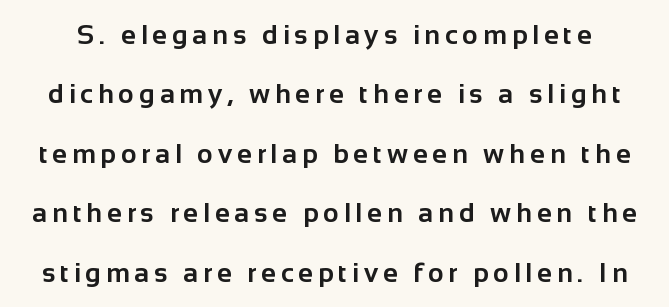
The foot of each line stays bare and open. The block of text is sparse from top to bottom, with ample space between rows. Weight check: bold — yes, fully. Does the lettering tilt? It doesn't — this is upright.
